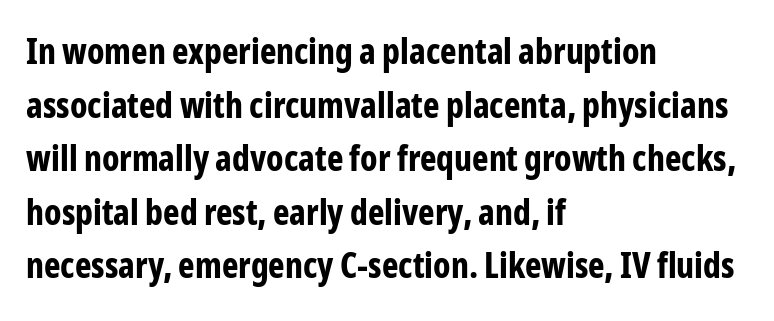
Q: Is the text bold? A: Yes.
Q: Is the text italic (slanted)? A: No, it is upright.
Q: Is the typeface a serif or a sans-serif typeface? A: Sans-serif.
Q: Is the text underlined? A: No.
Q: How is the paragraph aligned? A: Left-aligned.
Q: Is the spacing between letters normal or unusually wide? A: Normal.
Q: Is the spacing between lines tight, normal or loose? A: Normal.
Q: Width (condensed, normal, or wide)? A: Condensed.
Q: Stroke contrast? A: Low.
Q: x-height? A: Medium.
Q: Monospaced? A: No.
